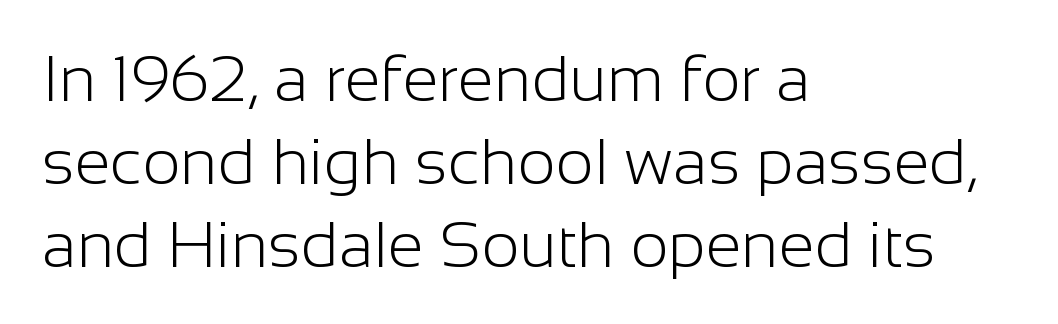
Q: Is the text bold? A: No.
Q: Is the text italic (slanted)? A: No, it is upright.
Q: Is the typeface a serif or a sans-serif typeface? A: Sans-serif.
Q: Is the text underlined? A: No.
Q: How is the paragraph aligned? A: Left-aligned.
Q: Is the spacing between letters normal or unusually wide? A: Normal.
Q: Is the spacing between lines tight, normal or loose? A: Normal.
Q: Width (condensed, normal, or wide)? A: Normal.
Q: Stroke contrast? A: Low.
Q: x-height? A: Medium.
Q: Monospaced? A: No.
